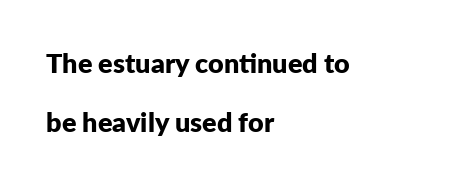
The image shows 27 px bold type, upright; set left-aligned, loose line spacing (2.18x), normal letter spacing, not underlined.
